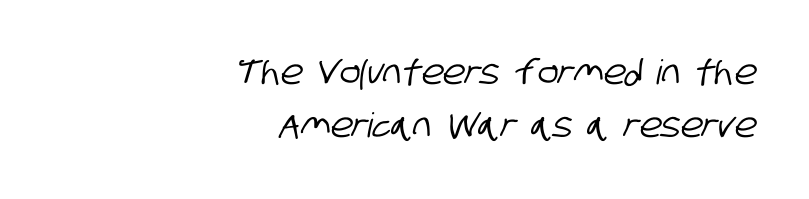
If you measured baseline to baseline, you'd find a middling distance. The line texture is even and compact thanks to regular tracking. Which margin do the lines hug? The right one — the left edge is uneven. This sample uses a sans-serif face. A typesetter would call this proportional, since set widths differ per character.
